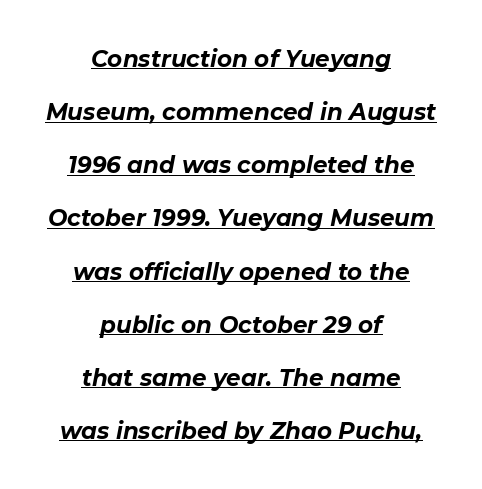
{"italic": "yes", "lean": "right", "slant_degrees": 11, "bold": "yes", "underline": "yes", "align": "center", "line_spacing": "loose", "line_spacing_ratio": 2.31, "letter_spacing": "normal", "letter_spacing_em": 0.0, "glyph_px": 23}
